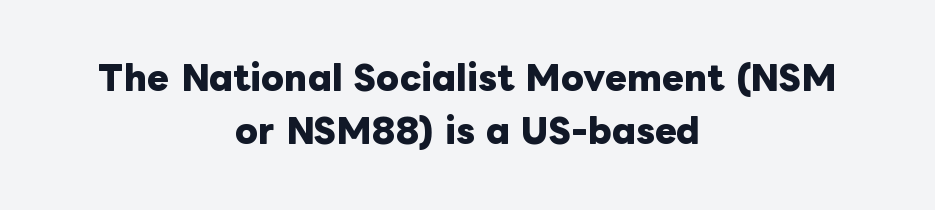
{"italic": "no", "bold": "yes", "weight": "heavy", "width": "normal", "stroke_contrast": "low", "x_height": "medium", "monospaced": "no", "underline": "no", "align": "center", "line_spacing": "normal", "line_spacing_ratio": 1.6, "letter_spacing": "normal", "letter_spacing_em": 0.0, "glyph_px": 33}
